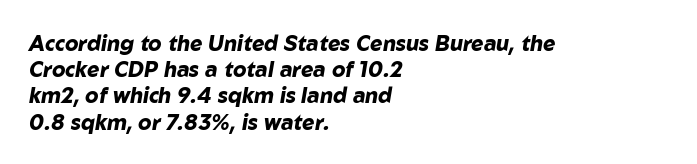
The image shows 21 px bold type, italic (leaning right); set left-aligned, normal line spacing (1.25x), normal letter spacing, not underlined.
